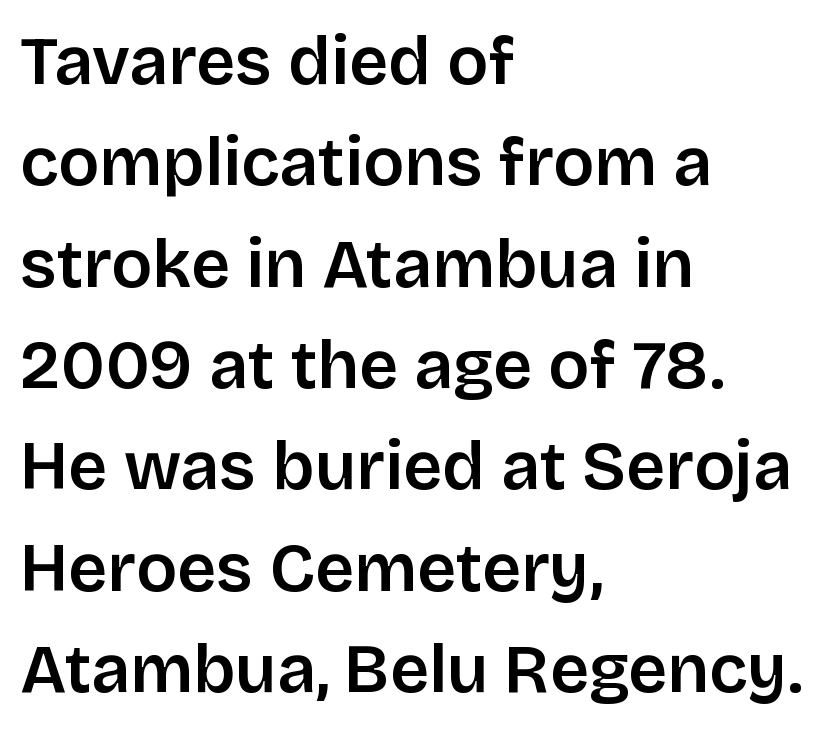
The image shows 68 px semibold sans-serif type, upright; set left-aligned, normal line spacing (1.49x), normal letter spacing, not underlined; low stroke contrast and a large x-height.
